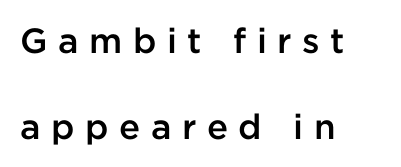
{"serif": "no", "italic": "no", "bold": "semi", "weight": "semibold", "width": "normal", "stroke_contrast": "low", "x_height": "medium", "monospaced": "no", "underline": "no", "align": "left", "line_spacing": "loose", "line_spacing_ratio": 2.47, "letter_spacing": "wide", "letter_spacing_em": 0.3, "glyph_px": 35}
